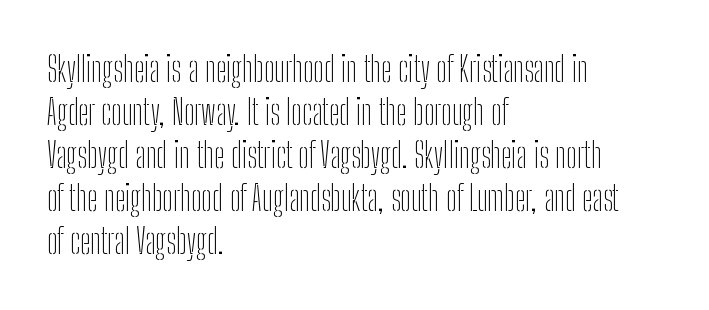
Is this a fixed-width face? No — the glyphs have proportional, varying widths. Letters have the restrained weight of plain body copy at most. All the whitespace from short lines collects on the right. Characters remain perfectly vertical along every line.
